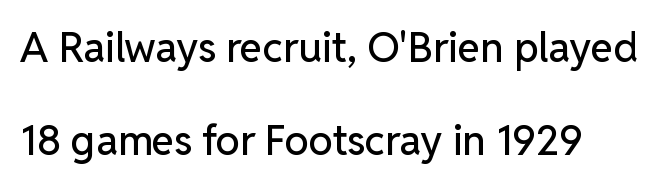
Underlining? Definitely not there. The leading is generous, giving the passage an open texture. The letters carry no serifs — their stems end cleanly without finishing strokes. You could not count columns in this text — the font is proportionally spaced.
